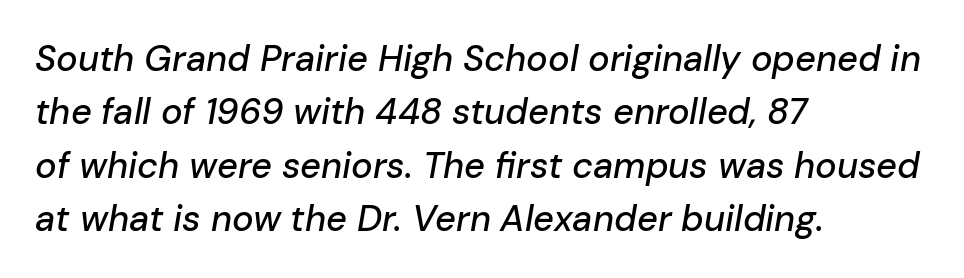
A classic flush-left, rag-right setting is used for this passage. Looks like regular typesetting: each glyph gets only the width it needs. Descender tails drop into unmarked territory. Short note: letters normally spaced.
